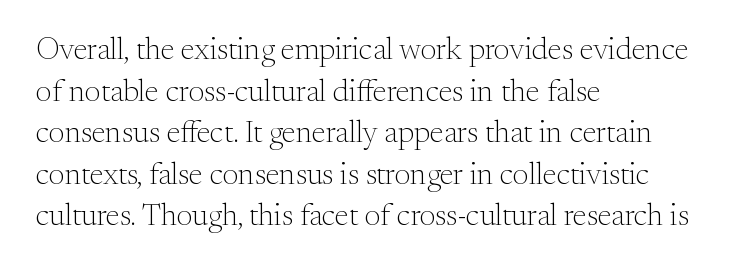
{"serif": "yes", "italic": "no", "bold": "no", "weight": "light", "width": "normal", "stroke_contrast": "medium", "x_height": "small", "monospaced": "no", "underline": "no", "align": "left", "line_spacing": "normal", "line_spacing_ratio": 1.34, "letter_spacing": "normal", "letter_spacing_em": 0.0, "glyph_px": 31}
